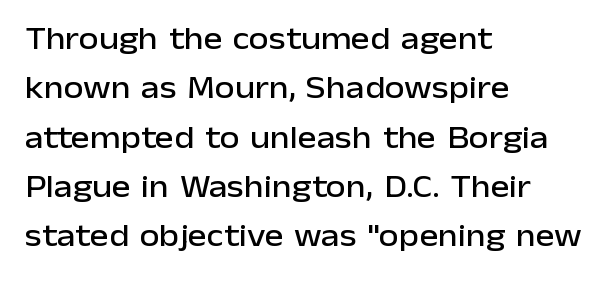
{"serif": "no", "italic": "no", "width": "normal", "stroke_contrast": "low", "x_height": "medium", "monospaced": "no", "underline": "no", "align": "left", "line_spacing": "normal", "line_spacing_ratio": 1.54, "letter_spacing": "normal", "letter_spacing_em": 0.0, "glyph_px": 32}
